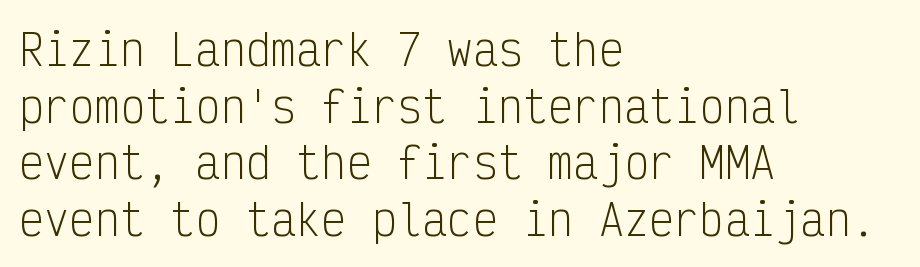
Here the designer chose a console-style face with uniform glyph widths. These lines stack with their left ends in a neat column. In terms of posture, this sample is upright. Each letter's strokes conclude bluntly, with no projecting serifs. On a weight scale, this lands at 450 or below. Honestly, the row spacing looks completely unremarkable.
